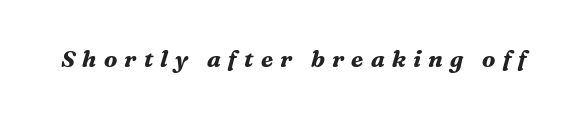
{"italic": "yes", "lean": "right", "slant_degrees": 16, "bold": "yes", "underline": "no", "letter_spacing": "wide", "letter_spacing_em": 0.31, "glyph_px": 23}
